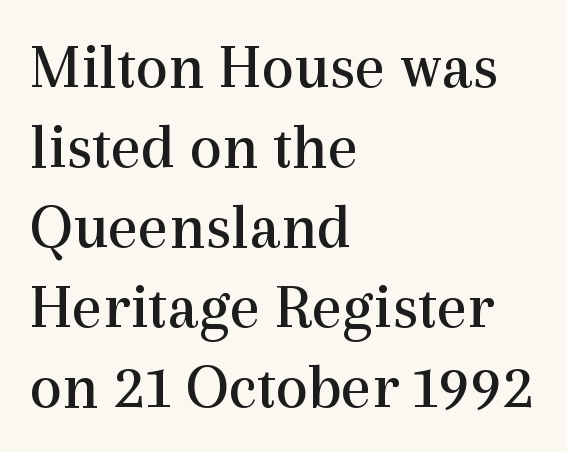
The image shows 65 px regular-weight serif type, upright; set left-aligned, line spacing 1.23x, normal letter spacing, not underlined; a medium x-height.
